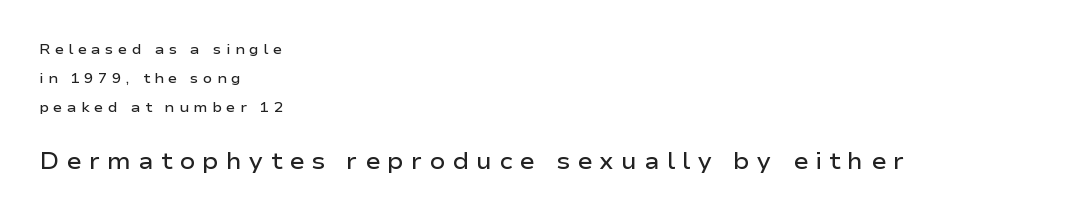
{"italic": "no", "bold": "semi", "underline": "no", "align": "left", "line_spacing": "loose", "line_spacing_ratio": 2.08, "letter_spacing": "wide", "letter_spacing_em": 0.31, "larger_block": "second", "size_ratio": 1.64, "glyph_px": 23}
